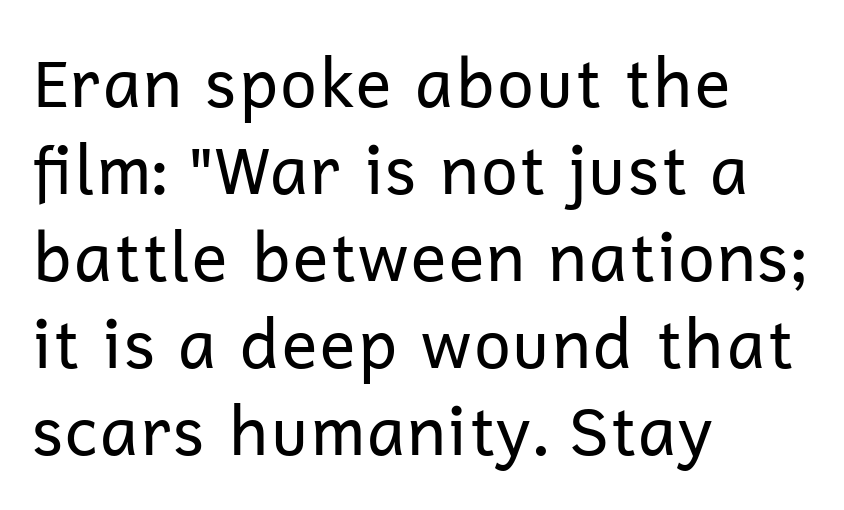
{"serif": "no", "italic": "no", "bold": "no", "weight": "regular", "width": "normal", "stroke_contrast": "low", "x_height": "medium", "monospaced": "no", "underline": "no", "align": "left", "line_spacing": "normal", "line_spacing_ratio": 1.3, "letter_spacing": "normal", "letter_spacing_em": 0.0, "glyph_px": 67}
